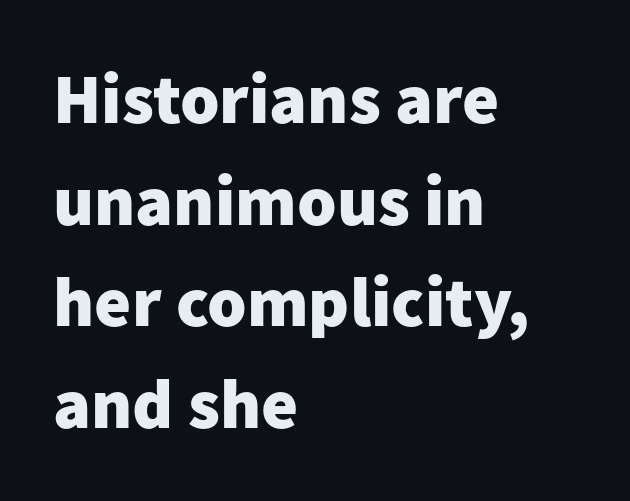
Visually the block forms a straight wall on the left and a jagged coastline on the right. What stands out about the letter spacing? Nothing — it is the standard amount. Normally led — the rows are evenly, conventionally spaced. The space directly below the letters is spotless.
